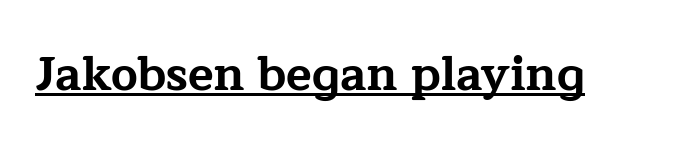
The image shows 47 px bold, wide serif type, upright; set normal letter spacing, underlined; low stroke contrast and a medium x-height.
